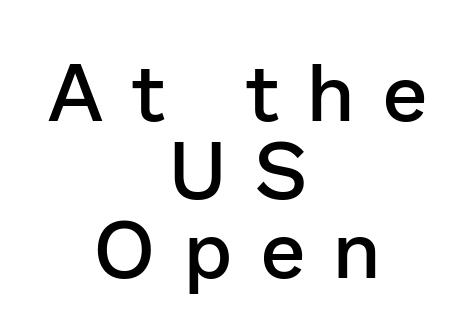
The image shows 80 px semibold sans-serif type, upright; set centered, tight line spacing (0.98x), unusually wide letter spacing (+0.36 em), not underlined; low stroke contrast and a medium x-height.
